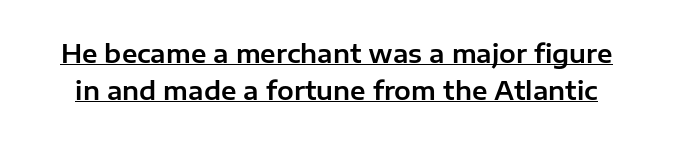
The image shows 25 px text type, upright; set normal line spacing (1.49x), normal letter spacing, underlined.
